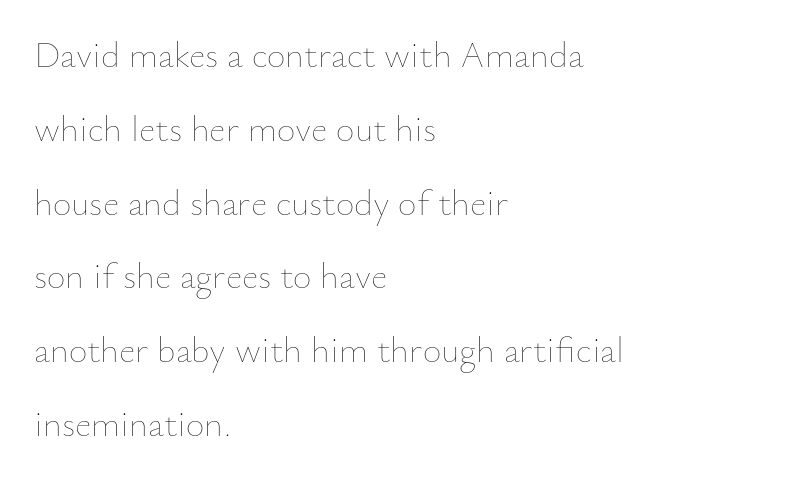
Q: Is the text bold? A: No.
Q: Is the text italic (slanted)? A: No, it is upright.
Q: Is the text underlined? A: No.
Q: How is the paragraph aligned? A: Left-aligned.
Q: Is the spacing between letters normal or unusually wide? A: Normal.
Q: Is the spacing between lines tight, normal or loose? A: Loose.
Q: Width (condensed, normal, or wide)? A: Normal.
Q: Stroke contrast? A: Low.
Q: x-height? A: Small.
Q: Monospaced? A: No.
